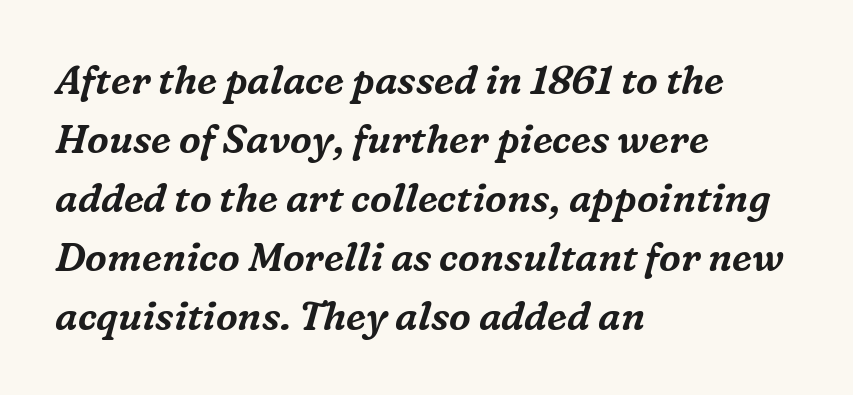
Q: Is the text italic (slanted)? A: Yes, it leans right by about 16 degrees.
Q: Is the typeface a serif or a sans-serif typeface? A: Serif.
Q: Is the text underlined? A: No.
Q: How is the paragraph aligned? A: Left-aligned.
Q: Is the spacing between letters normal or unusually wide? A: Normal.
Q: Is the spacing between lines tight, normal or loose? A: Normal.
Q: Width (condensed, normal, or wide)? A: Normal.
Q: Stroke contrast? A: Medium.
Q: x-height? A: Medium.
Q: Monospaced? A: No.
